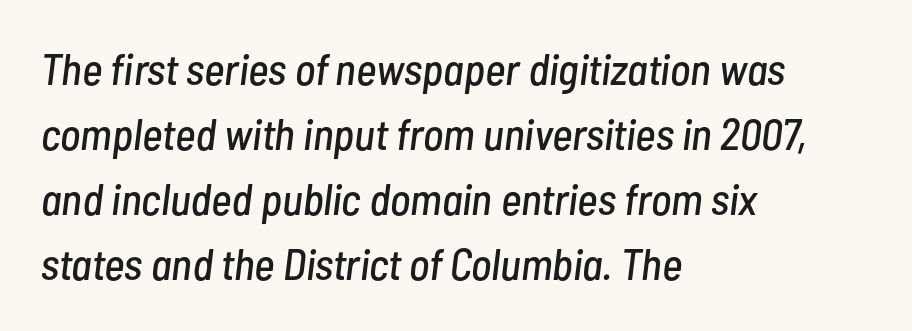
Q: Is the text italic (slanted)? A: Yes, it leans right by about 7 degrees.
Q: Is the text underlined? A: No.
Q: How is the paragraph aligned? A: Left-aligned.
Q: Is the spacing between letters normal or unusually wide? A: Normal.
Q: Is the spacing between lines tight, normal or loose? A: Normal.
Q: Width (condensed, normal, or wide)? A: Condensed.
Q: Stroke contrast? A: Low.
Q: x-height? A: Medium.
Q: Monospaced? A: No.
